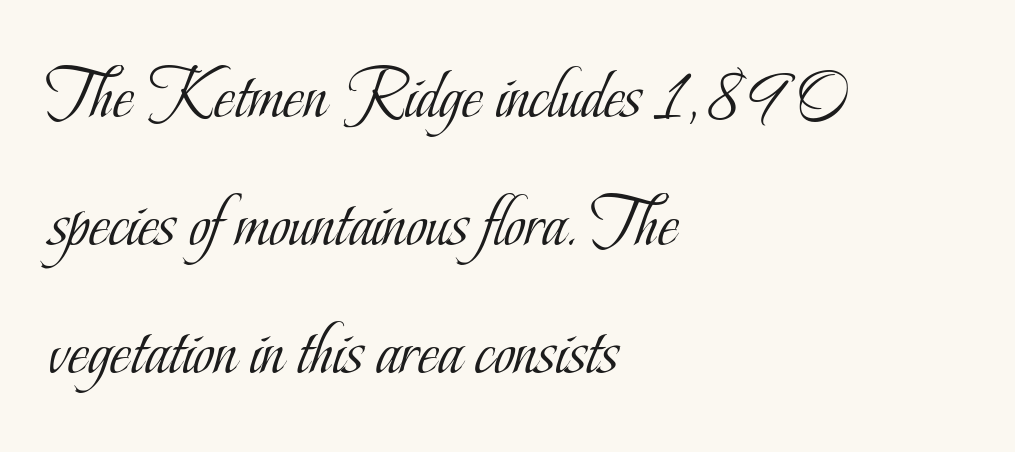
Does the type have serifs? Yes, each stem ends in a small foot. These glyphs show unthickened strokes, regular width or finer. A typesetter would call this proportional, since set widths differ per character. A classic flush-left, rag-right setting is used for this passage. Underline: absent.
